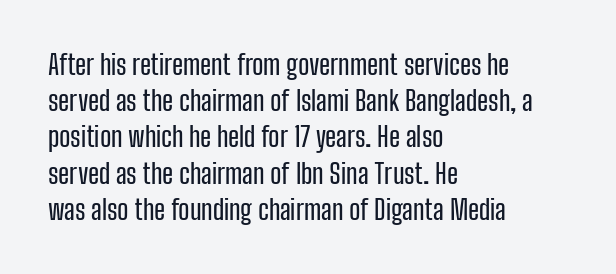
{"italic": "no", "underline": "no", "align": "left", "line_spacing": "normal", "line_spacing_ratio": 1.34, "letter_spacing": "normal", "letter_spacing_em": 0.0, "glyph_px": 27}
